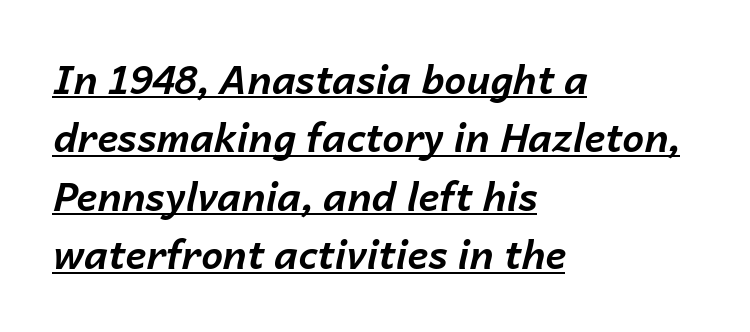
Q: Is the text bold? A: Yes.
Q: Is the text italic (slanted)? A: Yes, it leans right by about 14 degrees.
Q: Is the text underlined? A: Yes.
Q: How is the paragraph aligned? A: Left-aligned.
Q: Is the spacing between letters normal or unusually wide? A: Normal.
Q: Is the spacing between lines tight, normal or loose? A: Normal.
Q: Width (condensed, normal, or wide)? A: Normal.
Q: Stroke contrast? A: Low.
Q: x-height? A: Medium.
Q: Monospaced? A: No.
